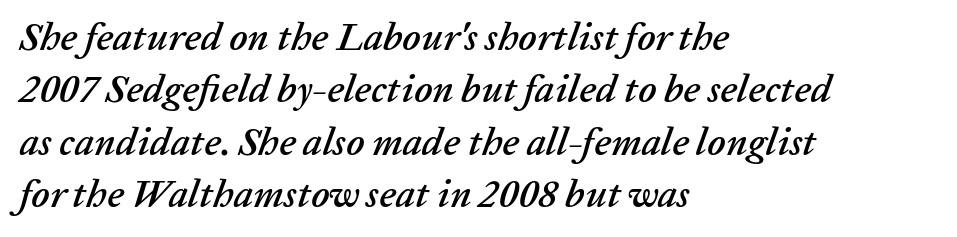
{"italic": "yes", "lean": "right", "slant_degrees": 20, "width": "normal", "stroke_contrast": "low", "x_height": "medium", "monospaced": "no", "underline": "no", "align": "left", "line_spacing": "normal", "line_spacing_ratio": 1.34, "letter_spacing": "normal", "letter_spacing_em": 0.0, "glyph_px": 39}
